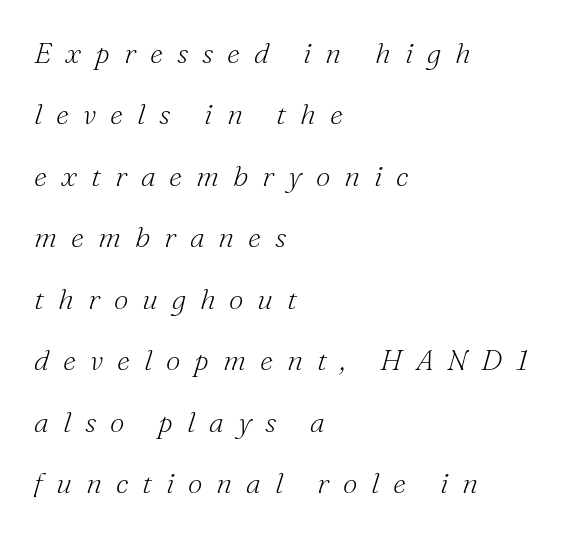
Q: Is the text bold? A: No.
Q: Is the text italic (slanted)? A: Yes, it leans right by about 16 degrees.
Q: Is the typeface a serif or a sans-serif typeface? A: Serif.
Q: Is the text underlined? A: No.
Q: How is the paragraph aligned? A: Left-aligned.
Q: Is the spacing between letters normal or unusually wide? A: Unusually wide.
Q: Is the spacing between lines tight, normal or loose? A: Loose.
Q: Width (condensed, normal, or wide)? A: Normal.
Q: Stroke contrast? A: Medium.
Q: x-height? A: Small.
Q: Monospaced? A: No.
